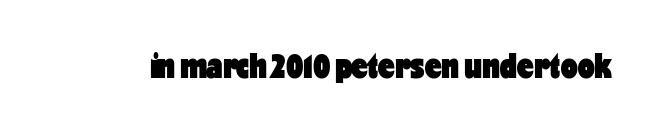
{"serif": "no", "italic": "no", "bold": "yes", "weight": "heavy", "width": "condensed", "stroke_contrast": "low", "x_height": "medium", "monospaced": "no", "underline": "no", "letter_spacing": "normal", "letter_spacing_em": 0.0, "glyph_px": 37}
